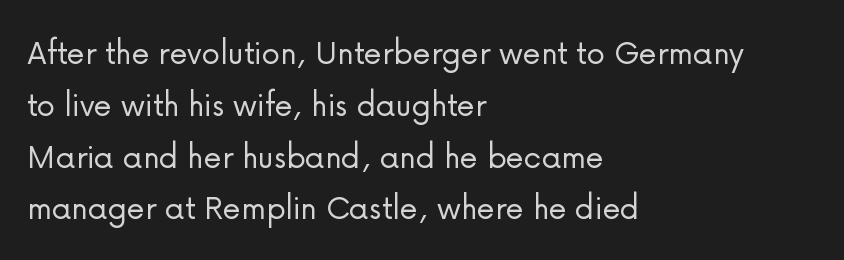
The image shows 37 px light sans-serif type, upright; set left-aligned, normal line spacing (1.4x), normal letter spacing, not underlined; low stroke contrast and a medium x-height.
